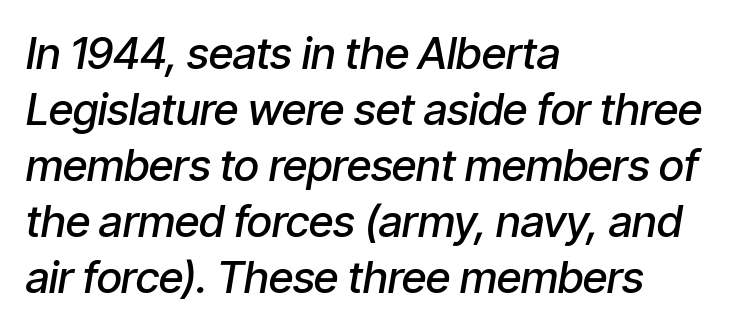
Does the lettering tilt? It does — this is italic. How are the letters spaced? Ordinarily, with no added tracking. Caption: multi-line text, flush left, ragged right. Character widths vary here, with narrow letters taking less room than wide ones. The area under the type is left untouched. One glance says typical: line gaps are just what's usual.
